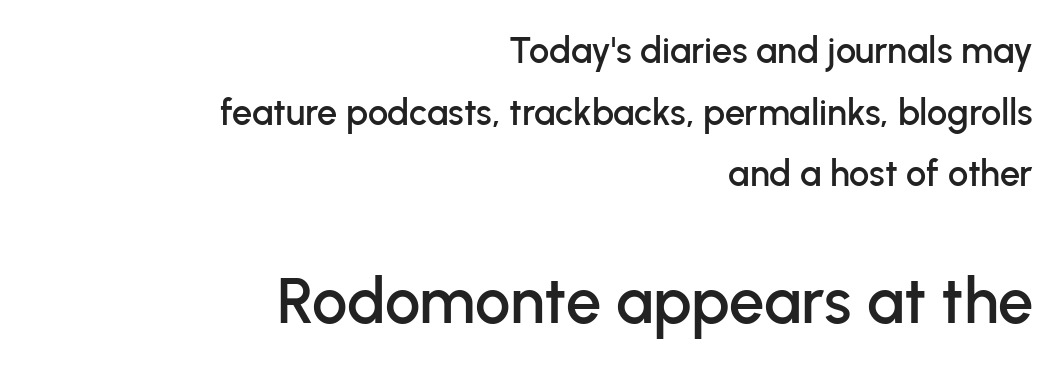
You can tell it's not italic because the verticals are truly vertical. The paragraph has a hard right edge and a soft left edge. The line texture is even and compact thanks to regular tracking. Beneath every word, the page is bare. Check where the strokes stop: nothing finishes them off — pure sans.
